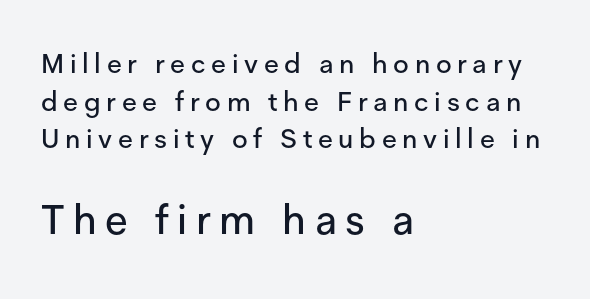
{"serif": "no", "italic": "no", "width": "normal", "stroke_contrast": "low", "x_height": "medium", "monospaced": "no", "underline": "no", "align": "left", "line_spacing": "normal", "line_spacing_ratio": 1.39, "letter_spacing": "wide", "letter_spacing_em": 0.21, "larger_block": "second", "size_ratio": 1.52, "glyph_px": 41}
